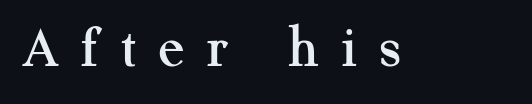
The image shows 60 px serif type, upright; set unusually wide letter spacing (+0.37 em), not underlined; medium stroke contrast and a medium x-height.
